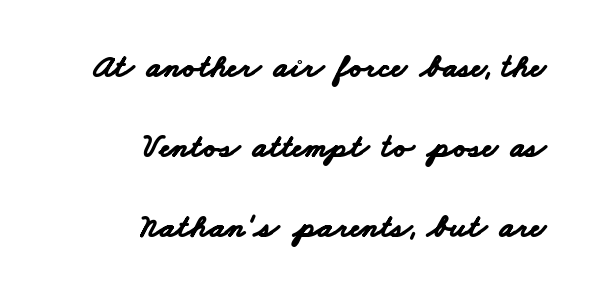
{"serif": "no", "bold": "yes", "weight": "bold", "width": "wide", "stroke_contrast": "low", "x_height": "small", "monospaced": "no", "underline": "no", "align": "right", "line_spacing": "loose", "line_spacing_ratio": 2.42, "letter_spacing": "normal", "letter_spacing_em": 0.0, "glyph_px": 33}
